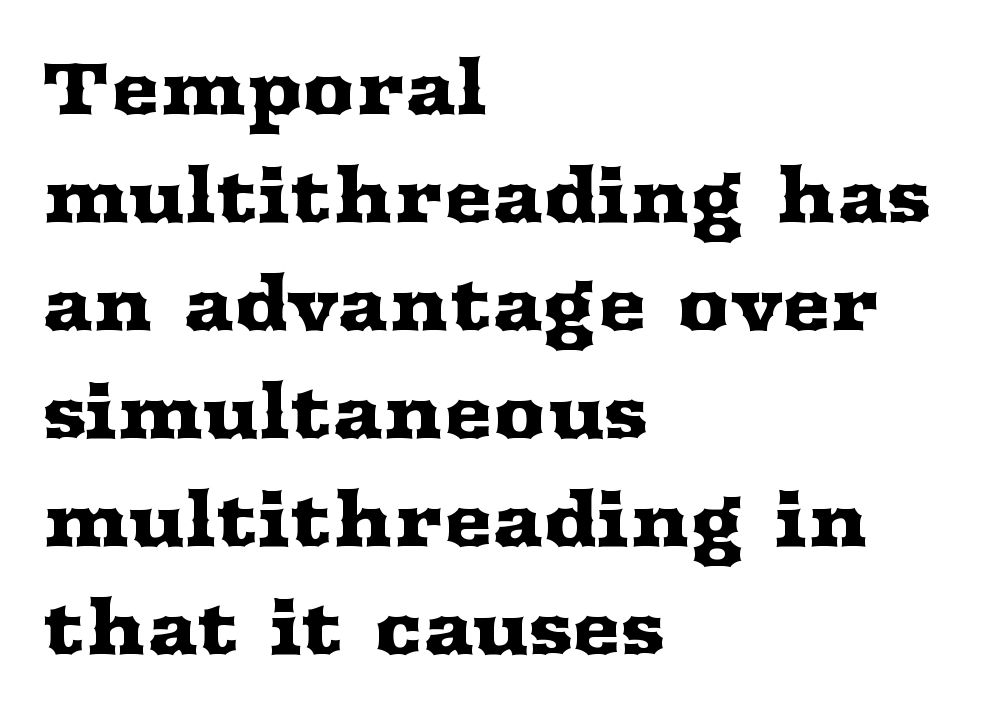
Type without underlining. The lettering stays uniformly vertical, giving the passage a roman look. The rendering uses natural spacing where letterforms have individual widths. Leftover space on each line is placed entirely after the last word. Look at the tracking — it's just the regular setting, nothing added. This sample uses a serif face.
